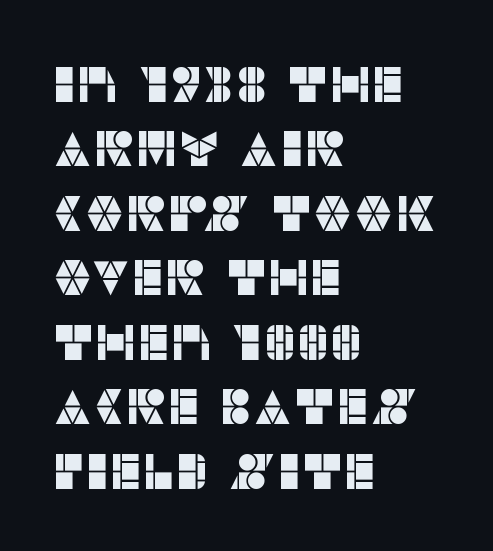
{"serif": "no", "italic": "no", "width": "normal", "stroke_contrast": "low", "x_height": "large", "monospaced": "no", "underline": "no", "align": "left", "line_spacing": "normal", "line_spacing_ratio": 1.29, "letter_spacing": "normal", "letter_spacing_em": 0.0, "glyph_px": 50}
